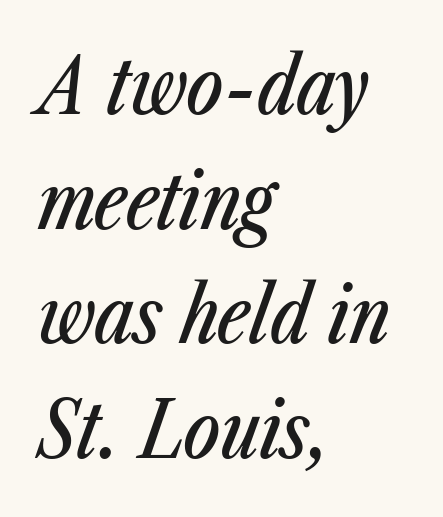
{"italic": "yes", "lean": "right", "slant_degrees": 23, "width": "condensed", "stroke_contrast": "low", "x_height": "medium", "monospaced": "no", "underline": "no", "align": "left", "line_spacing": "normal", "line_spacing_ratio": 1.47, "letter_spacing": "normal", "letter_spacing_em": 0.0, "glyph_px": 78}
